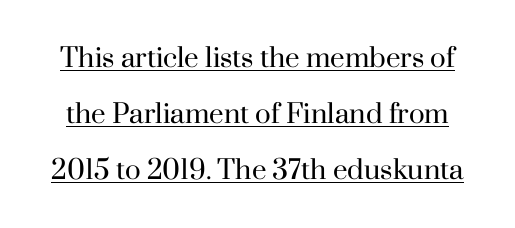
A typesetter would mark this as roman, not italic. The typesetting does not lean heavy: it is not bold. Reading down the column, the eye jumps a long way to each next line. Emphasis is given by a line drawn under the lettering. This sample uses plain, unmodified letter spacing.
